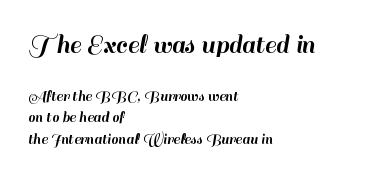
The lines in this sample share a left origin and differ only in where they stop. These lines are rendered in a variable-pitch font. Tracking here is standard; glyphs follow each other at the usual distance. Horizontal bands of white between lines are of average thickness.
